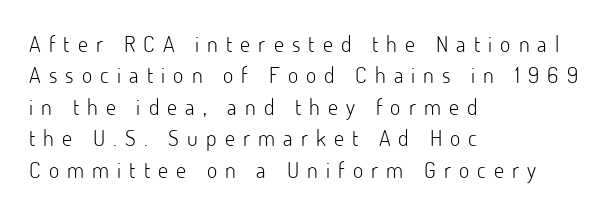
Q: Is the text bold? A: No.
Q: Is the text italic (slanted)? A: No, it is upright.
Q: Is the text underlined? A: No.
Q: How is the paragraph aligned? A: Left-aligned.
Q: Is the spacing between letters normal or unusually wide? A: Unusually wide.
Q: Is the spacing between lines tight, normal or loose? A: Normal.
